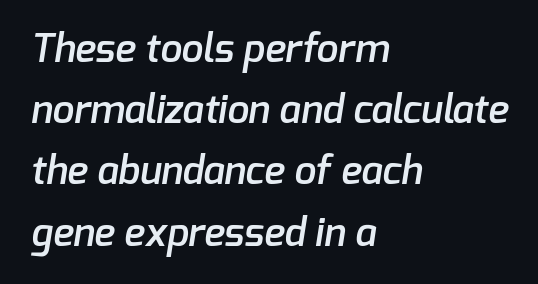
Q: Is the text bold? A: Semi-bold.
Q: Is the typeface a serif or a sans-serif typeface? A: Sans-serif.
Q: Is the text underlined? A: No.
Q: How is the paragraph aligned? A: Left-aligned.
Q: Is the spacing between letters normal or unusually wide? A: Normal.
Q: Is the spacing between lines tight, normal or loose? A: Normal.
Q: Width (condensed, normal, or wide)? A: Normal.
Q: Stroke contrast? A: Low.
Q: x-height? A: Medium.
Q: Monospaced? A: No.
